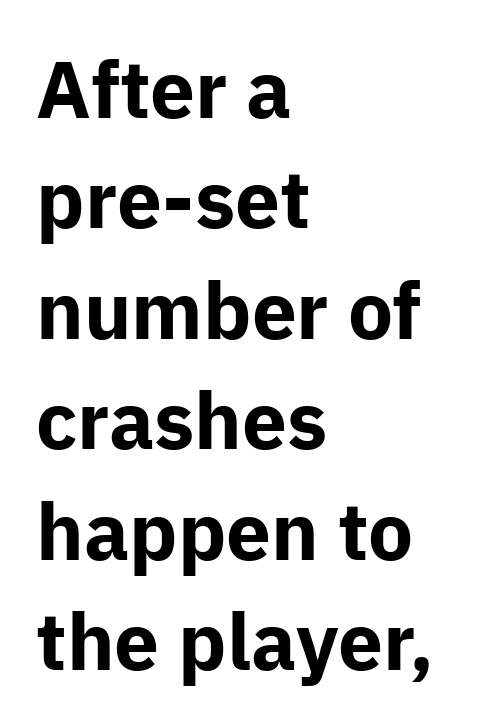
{"serif": "no", "italic": "no", "bold": "yes", "weight": "bold", "width": "normal", "stroke_contrast": "low", "x_height": "medium", "monospaced": "no", "underline": "no", "align": "left", "line_spacing": "normal", "line_spacing_ratio": 1.38, "letter_spacing": "normal", "letter_spacing_em": 0.0, "glyph_px": 80}
